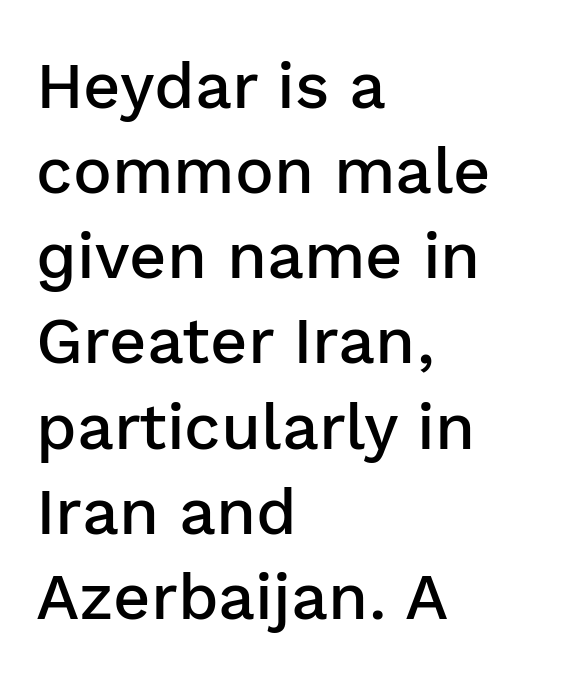
Each row of text sits above clean, open space. This sample uses a sans-serif face. Tracking value appears to be zero — textbook default spacing. The rendering anchors every line to the left-hand side.
